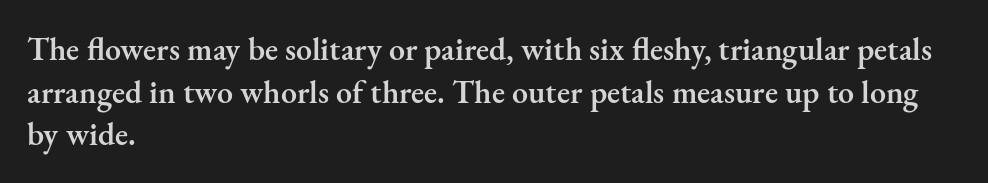
{"serif": "yes", "italic": "no", "bold": "semi", "weight": "semibold", "width": "normal", "stroke_contrast": "medium", "x_height": "small", "monospaced": "no", "underline": "no", "align": "left", "line_spacing": "normal", "line_spacing_ratio": 1.33, "letter_spacing": "normal", "letter_spacing_em": 0.0, "glyph_px": 32}
